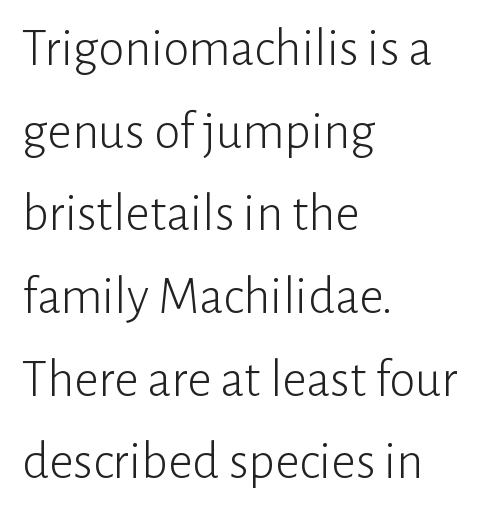
The image shows 53 px light sans-serif type, upright; set left-aligned, normal line spacing (1.56x), normal letter spacing, not underlined; low stroke contrast and a medium x-height.
